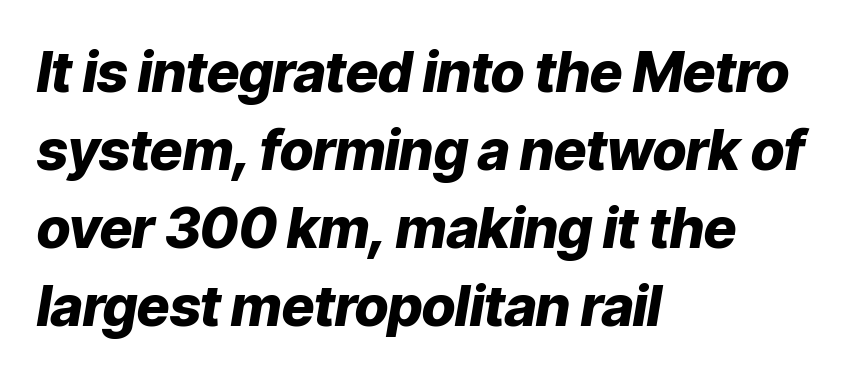
Q: Is the text bold? A: Yes.
Q: Is the text italic (slanted)? A: Yes, it leans right by about 9 degrees.
Q: Is the text underlined? A: No.
Q: How is the paragraph aligned? A: Left-aligned.
Q: Is the spacing between letters normal or unusually wide? A: Normal.
Q: Is the spacing between lines tight, normal or loose? A: Normal.
Q: Width (condensed, normal, or wide)? A: Normal.
Q: Stroke contrast? A: Low.
Q: x-height? A: Medium.
Q: Monospaced? A: No.
